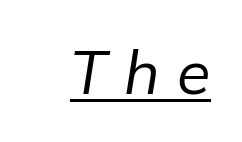
The image shows 61 px regular-weight type, italic (leaning right); set unusually wide letter spacing (+0.28 em), underlined; low stroke contrast and a medium x-height.
